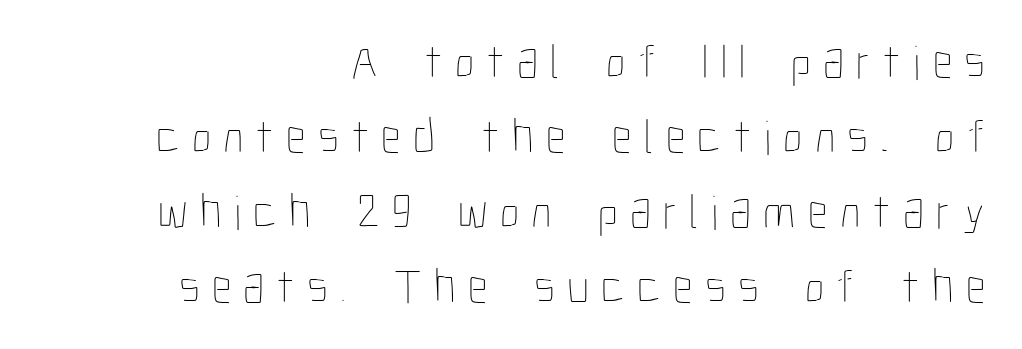
{"italic": "no", "bold": "no", "weight": "thin", "width": "condensed", "stroke_contrast": "low", "x_height": "medium", "monospaced": "no", "underline": "no", "align": "right", "line_spacing": "normal", "line_spacing_ratio": 1.53, "letter_spacing": "wide", "letter_spacing_em": 0.25, "glyph_px": 49}
